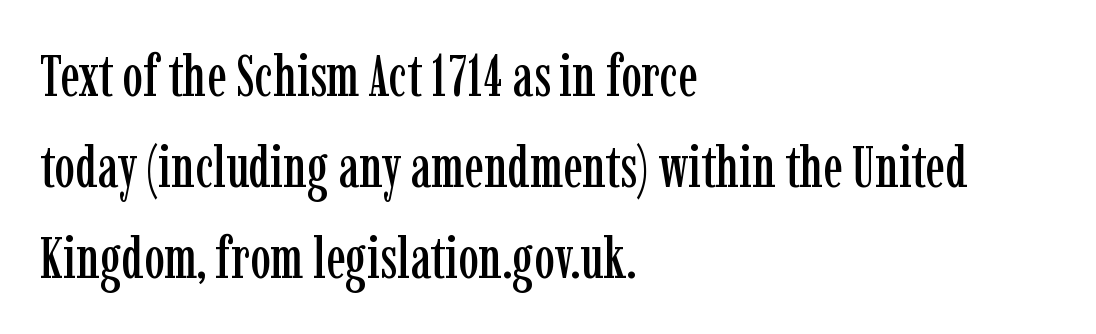
{"serif": "yes", "italic": "no", "width": "condensed", "stroke_contrast": "low", "x_height": "medium", "monospaced": "no", "underline": "no", "align": "left", "line_spacing": "normal", "line_spacing_ratio": 1.57, "letter_spacing": "normal", "letter_spacing_em": 0.0, "glyph_px": 58}
